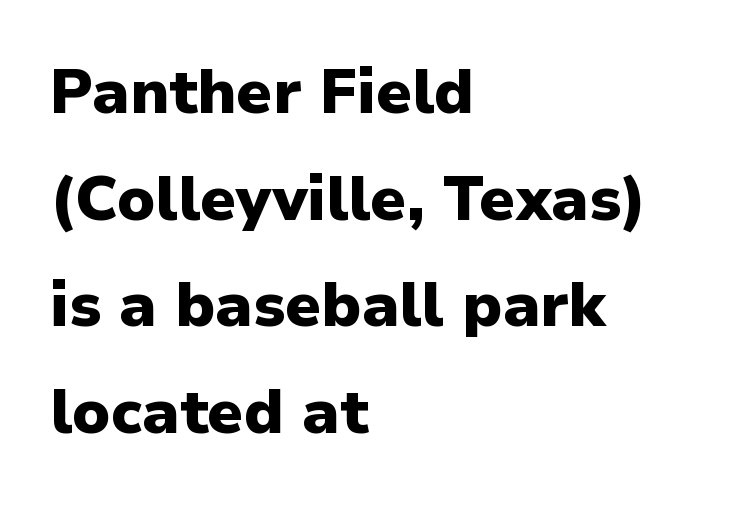
Q: Is the text bold? A: Yes.
Q: Is the text italic (slanted)? A: No, it is upright.
Q: Is the typeface a serif or a sans-serif typeface? A: Sans-serif.
Q: Is the text underlined? A: No.
Q: How is the paragraph aligned? A: Left-aligned.
Q: Is the spacing between letters normal or unusually wide? A: Normal.
Q: Width (condensed, normal, or wide)? A: Normal.
Q: Stroke contrast? A: Low.
Q: x-height? A: Medium.
Q: Monospaced? A: No.
